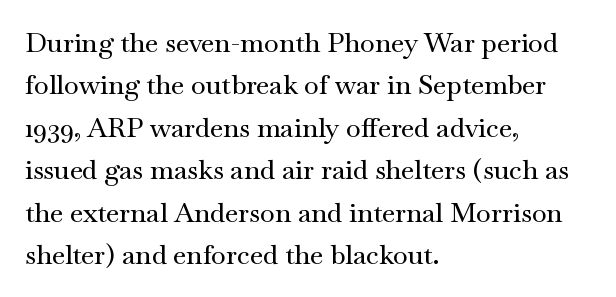
{"italic": "no", "underline": "no", "align": "left", "line_spacing": "normal", "line_spacing_ratio": 1.57, "letter_spacing": "normal", "letter_spacing_em": 0.0, "glyph_px": 27}
